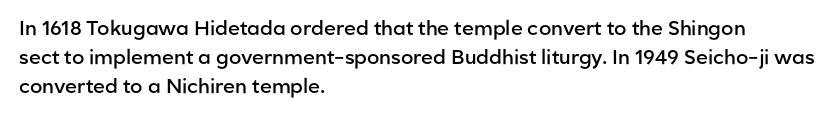
The image shows 20 px text type, upright; set left-aligned, normal line spacing (1.45x), normal letter spacing, not underlined.
